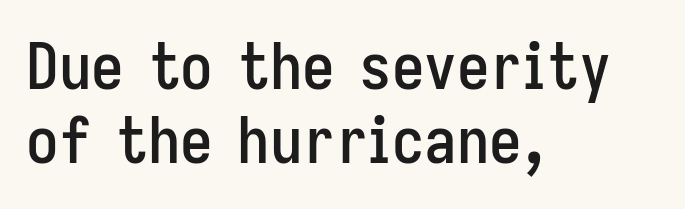
{"serif": "no", "italic": "no", "width": "condensed", "stroke_contrast": "low", "x_height": "medium", "monospaced": "no", "underline": "no", "align": "left", "line_spacing": "tight", "line_spacing_ratio": 1.14, "letter_spacing": "normal", "letter_spacing_em": 0.0, "glyph_px": 65}
